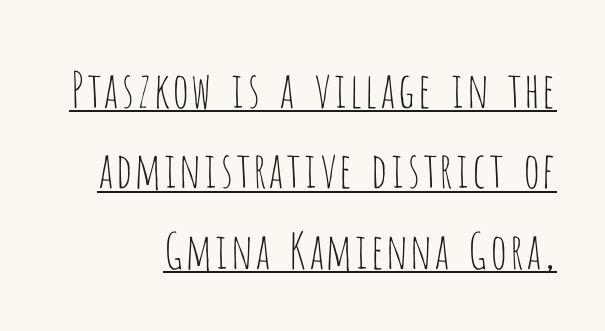
Q: Is the text bold? A: No.
Q: Is the text italic (slanted)? A: No, it is upright.
Q: Is the typeface a serif or a sans-serif typeface? A: Sans-serif.
Q: Is the text underlined? A: Yes.
Q: Is the spacing between letters normal or unusually wide? A: Normal.
Q: Is the spacing between lines tight, normal or loose? A: Normal.
Q: Width (condensed, normal, or wide)? A: Condensed.
Q: Stroke contrast? A: Low.
Q: x-height? A: Large.
Q: Monospaced? A: No.
